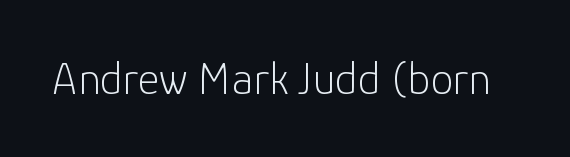
The image shows 46 px light sans-serif type, upright; set normal letter spacing, not underlined; low stroke contrast and a medium x-height.
